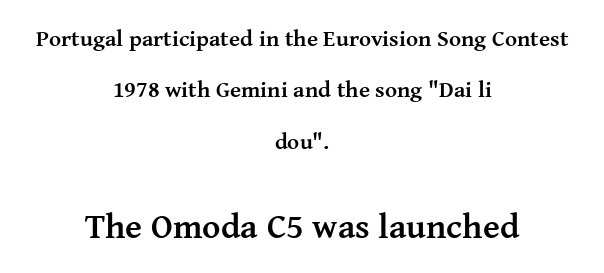
The space beneath each line is pristine and unruled. Bold? Absolutely — the strokes are thick and heavy. The designer gave the closing block more size than the opening block. Each line is balanced around a shared central axis.
